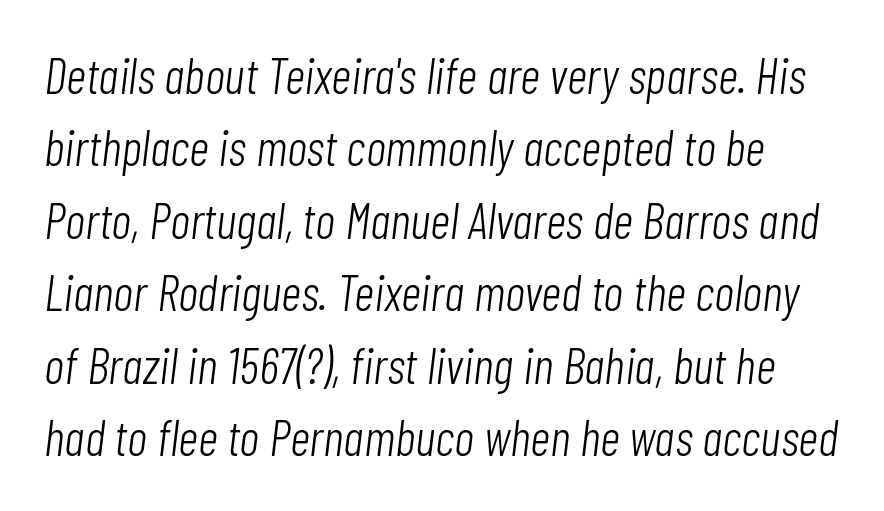
Nothing unusual about the tracking: characters are spaced as the font intends. Would a proofreader flag this as italicized? Yes. Rows of type keep a routine distance in the vertical direction. These lines are rendered in a variable-pitch font. Check the space under the baseline: it is left empty.
